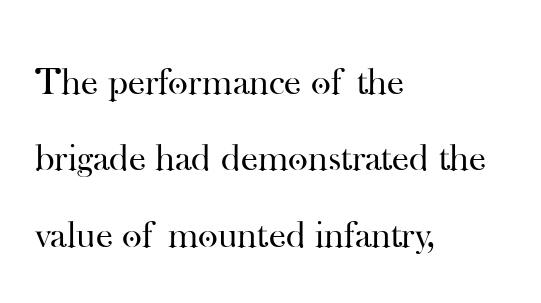
{"serif": "yes", "italic": "no", "bold": "no", "weight": "regular", "width": "normal", "stroke_contrast": "high", "x_height": "small", "monospaced": "no", "underline": "no", "align": "left", "line_spacing": "loose", "line_spacing_ratio": 2.01, "letter_spacing": "normal", "letter_spacing_em": 0.0, "glyph_px": 38}
